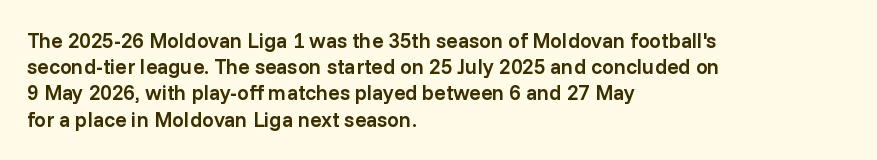
The image shows 21 px text type, upright; set left-aligned, normal line spacing (1.25x), normal letter spacing, not underlined.
